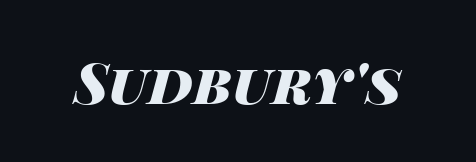
{"italic": "yes", "lean": "right", "slant_degrees": 14, "bold": "yes", "weight": "heavy", "width": "wide", "stroke_contrast": "high", "x_height": "large", "monospaced": "no", "underline": "no", "letter_spacing": "normal", "letter_spacing_em": 0.0, "glyph_px": 56}
